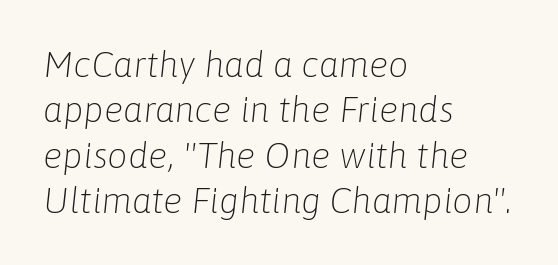
Notice how descenders clear the ascenders below comfortably — that's standard leading. Spacing verdict: proportional, widths tailored to each character. Does the lettering tilt? It does — this is italic. A classic flush-left, rag-right setting is used for this passage.
